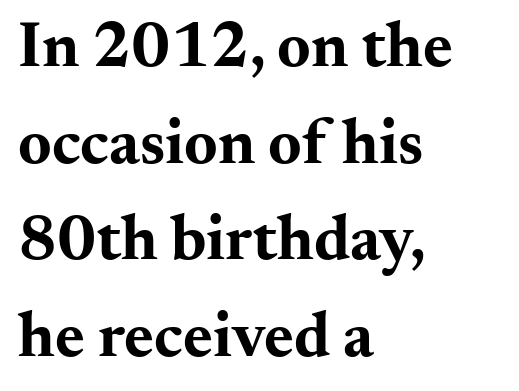
Q: Is the text bold? A: Yes.
Q: Is the text italic (slanted)? A: No, it is upright.
Q: Is the typeface a serif or a sans-serif typeface? A: Serif.
Q: Is the text underlined? A: No.
Q: How is the paragraph aligned? A: Left-aligned.
Q: Is the spacing between letters normal or unusually wide? A: Normal.
Q: Is the spacing between lines tight, normal or loose? A: Normal.
Q: Width (condensed, normal, or wide)? A: Wide.
Q: Stroke contrast? A: Medium.
Q: x-height? A: Small.
Q: Monospaced? A: No.
